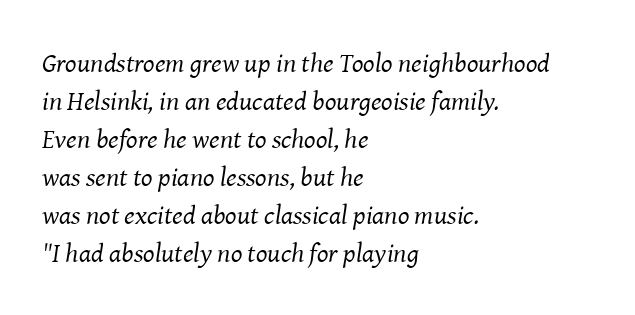
The area under the type is left untouched. Is the stroke heavy? The answer is a plain regular-or-lighter. Slant detected: the letters are inclined. Letter spacing: default. Normally led — the rows are evenly, conventionally spaced. The text block is weighted toward the left margin, trailing off unevenly rightward.
